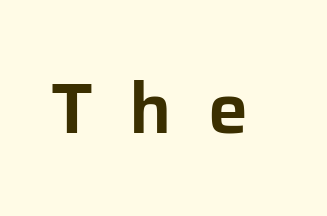
Q: Is the text italic (slanted)? A: No, it is upright.
Q: Is the typeface a serif or a sans-serif typeface? A: Sans-serif.
Q: Is the text underlined? A: No.
Q: Is the spacing between letters normal or unusually wide? A: Unusually wide.
Q: Width (condensed, normal, or wide)? A: Normal.
Q: Stroke contrast? A: Low.
Q: x-height? A: Medium.
Q: Monospaced? A: No.
